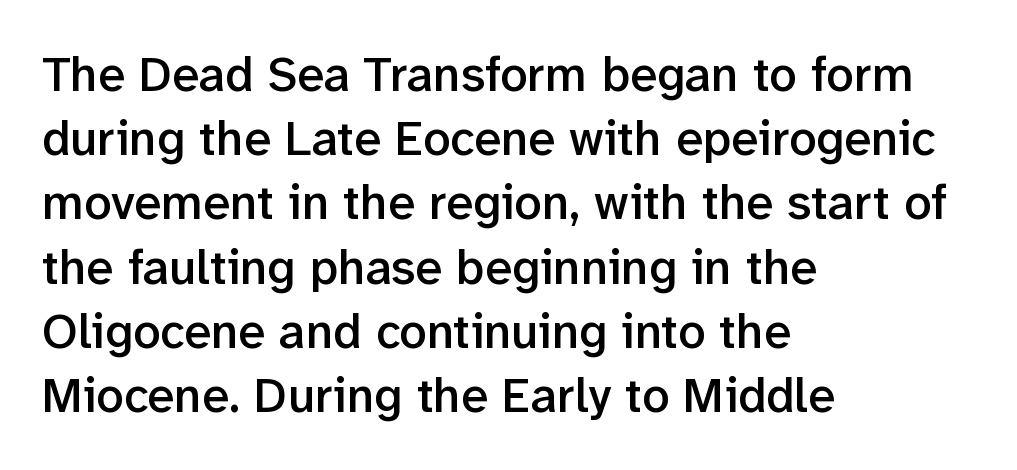
The image shows 49 px semibold sans-serif type, upright; set left-aligned, normal line spacing (1.31x), normal letter spacing, not underlined; low stroke contrast and a medium x-height.
